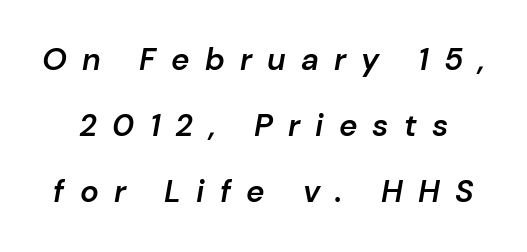
{"italic": "yes", "lean": "right", "slant_degrees": 10, "bold": "semi", "weight": "semibold", "width": "normal", "stroke_contrast": "low", "x_height": "medium", "monospaced": "no", "underline": "no", "line_spacing": "loose", "line_spacing_ratio": 2.13, "letter_spacing": "wide", "letter_spacing_em": 0.49, "glyph_px": 31}
